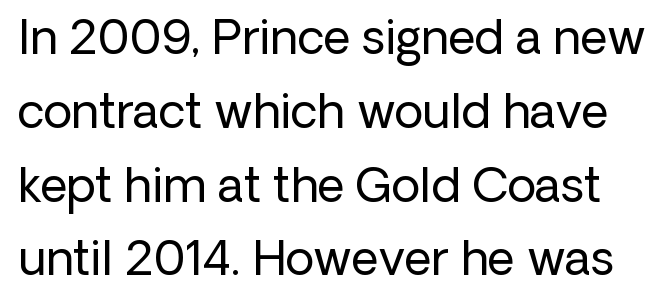
Q: Is the text bold? A: No.
Q: Is the text italic (slanted)? A: No, it is upright.
Q: Is the typeface a serif or a sans-serif typeface? A: Sans-serif.
Q: Is the text underlined? A: No.
Q: Is the spacing between letters normal or unusually wide? A: Normal.
Q: Is the spacing between lines tight, normal or loose? A: Normal.
Q: Width (condensed, normal, or wide)? A: Normal.
Q: Stroke contrast? A: Low.
Q: x-height? A: Medium.
Q: Monospaced? A: No.
